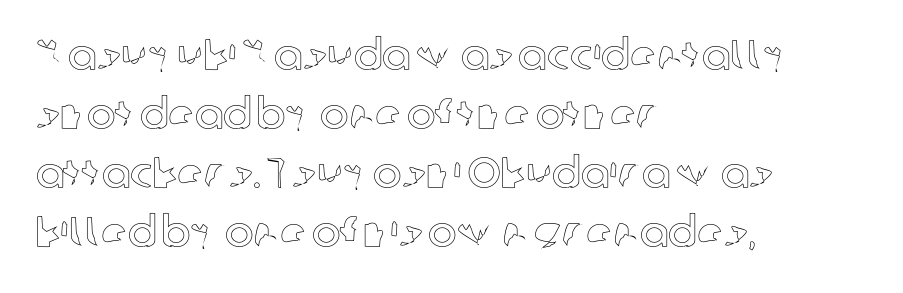
Unlike italic type, these characters show no tilt at all. Regular leading. These lines are rendered in a variable-pitch font. Default kerning and tracking; the words read as compact shapes.
